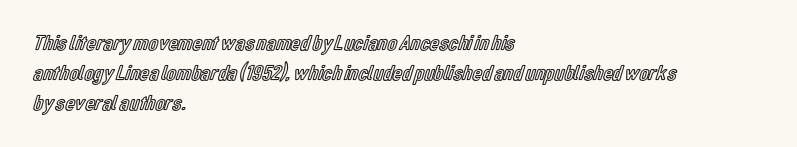
{"underline": "no", "align": "left", "line_spacing": "normal", "line_spacing_ratio": 1.36, "letter_spacing": "normal", "letter_spacing_em": 0.0, "glyph_px": 22}
